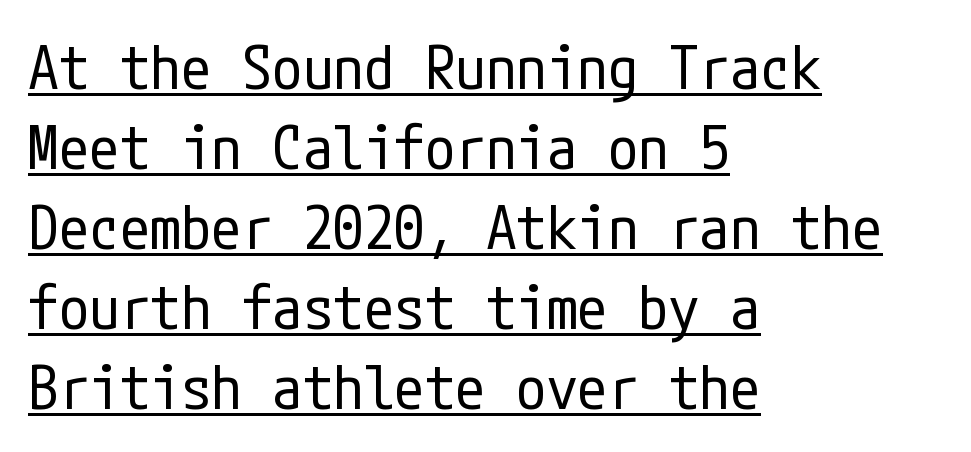
{"serif": "no", "italic": "no", "bold": "no", "weight": "regular", "width": "condensed", "stroke_contrast": "low", "x_height": "medium", "underline": "yes", "align": "left", "line_spacing": "normal", "line_spacing_ratio": 1.31, "letter_spacing": "normal", "letter_spacing_em": 0.0, "glyph_px": 61}
